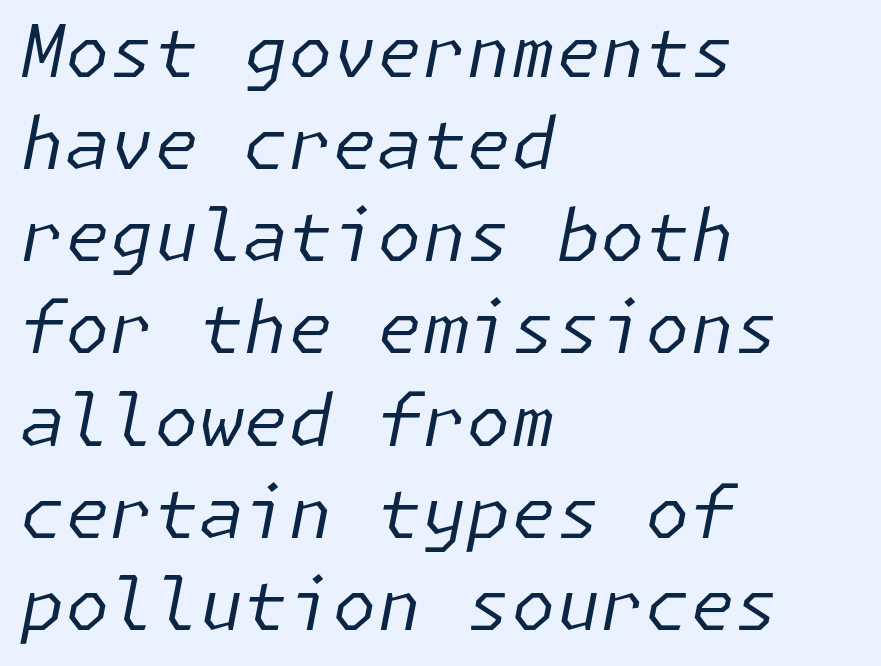
The image shows 72 px regular-weight type, italic (leaning right); set left-aligned, normal line spacing (1.28x), normal letter spacing, not underlined; low stroke contrast and a medium x-height.
